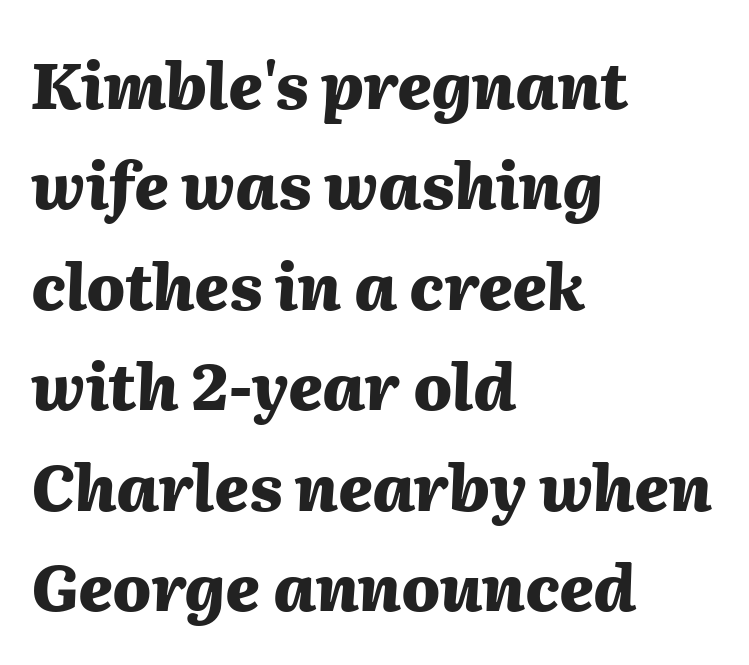
{"italic": "yes", "lean": "right", "slant_degrees": 2, "bold": "yes", "weight": "heavy", "width": "normal", "stroke_contrast": "medium", "x_height": "medium", "monospaced": "no", "underline": "no", "align": "left", "line_spacing": "normal", "line_spacing_ratio": 1.57, "letter_spacing": "normal", "letter_spacing_em": 0.0, "glyph_px": 64}
